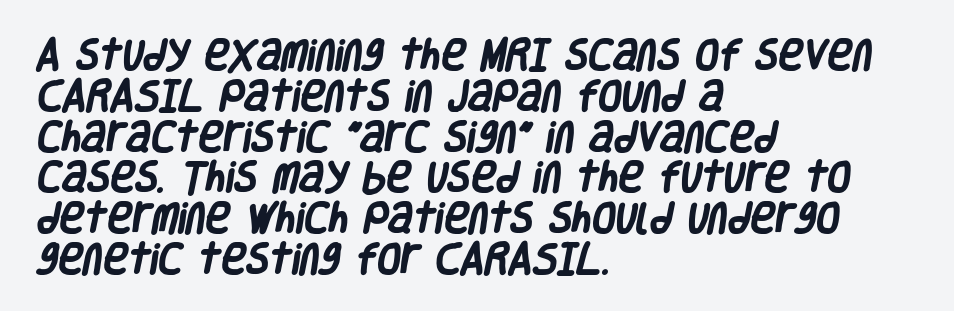
The image shows 34 px heavy, condensed sans-serif type; set left-aligned, line spacing 1.2x, normal letter spacing, not underlined; low stroke contrast and a large x-height.
